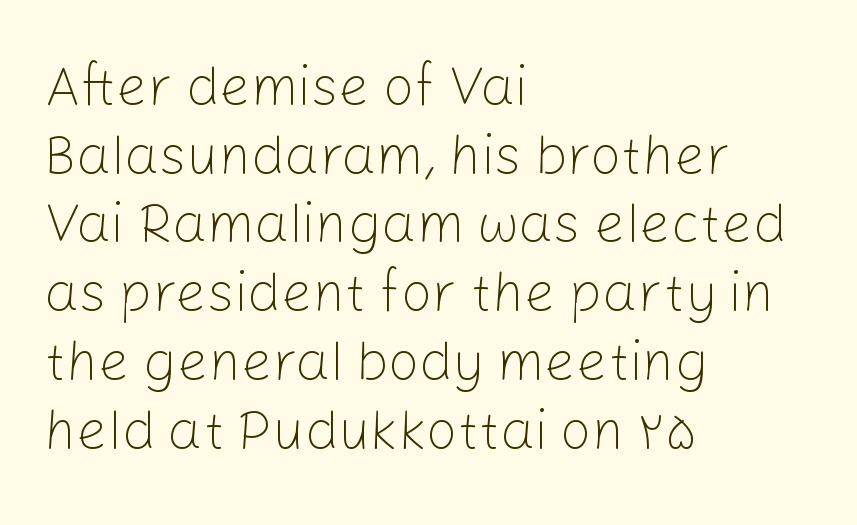
The image shows 55 px light sans-serif type, upright; set left-aligned, normal line spacing (1.25x), normal letter spacing, not underlined; low stroke contrast and a medium x-height.
